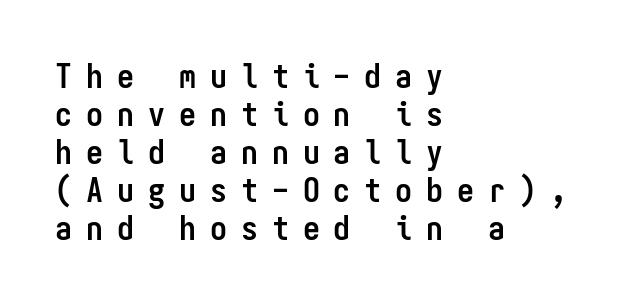
{"serif": "no", "italic": "no", "bold": "yes", "weight": "semibold", "width": "condensed", "stroke_contrast": "low", "x_height": "medium", "monospaced": "yes", "underline": "no", "align": "left", "line_spacing": "tight", "line_spacing_ratio": 1.12, "letter_spacing": "wide", "letter_spacing_em": 0.41, "glyph_px": 34}
